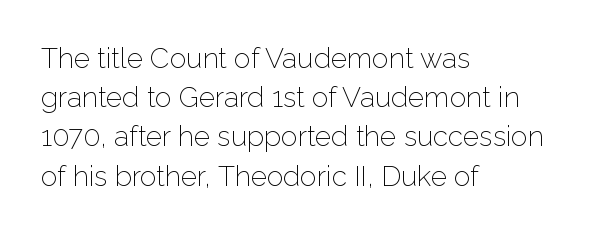
Q: Is the text bold? A: No.
Q: Is the text italic (slanted)? A: No, it is upright.
Q: Is the typeface a serif or a sans-serif typeface? A: Sans-serif.
Q: Is the text underlined? A: No.
Q: How is the paragraph aligned? A: Left-aligned.
Q: Is the spacing between letters normal or unusually wide? A: Normal.
Q: Is the spacing between lines tight, normal or loose? A: Normal.
Q: Width (condensed, normal, or wide)? A: Normal.
Q: Stroke contrast? A: Low.
Q: x-height? A: Medium.
Q: Monospaced? A: No.
